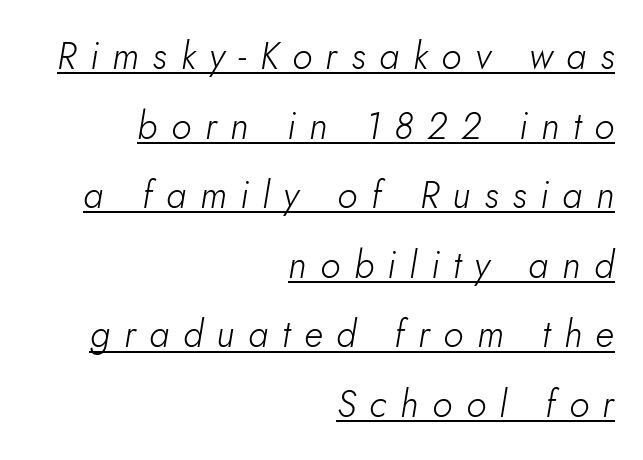
Every row of glyphs terminates at an identical x-position on the right. Stroke thickness stays within the range of a standard reading face or lighter. Think of a printed novel: that variable character pitch is what you see here. The rendering inserts visible extra space after every character.
